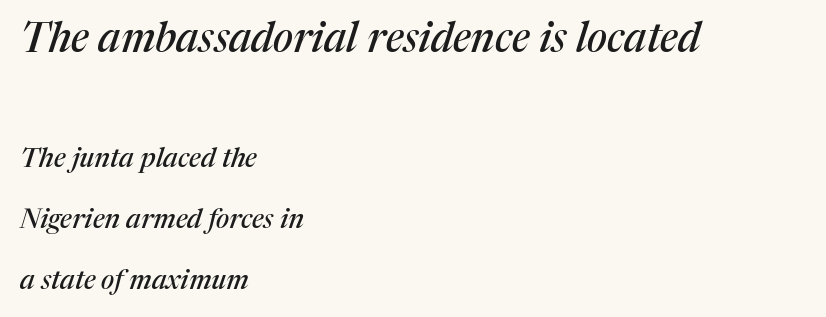
The image shows 41 px serif type, italic (leaning right); set left-aligned, loose line spacing (2.27x), normal letter spacing, not underlined; the first (top) block is 1.52x larger; medium stroke contrast and a medium x-height.
